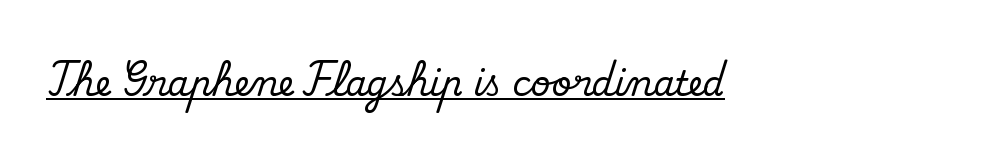
{"serif": "yes", "width": "normal", "stroke_contrast": "medium", "x_height": "small", "monospaced": "no", "underline": "yes", "letter_spacing": "normal", "letter_spacing_em": 0.0, "glyph_px": 34}
